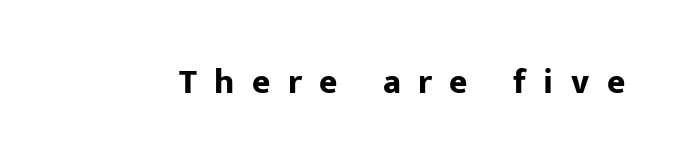
The image shows 35 px bold sans-serif type, upright; set unusually wide letter spacing (+0.5 em), not underlined; low stroke contrast and a medium x-height.
